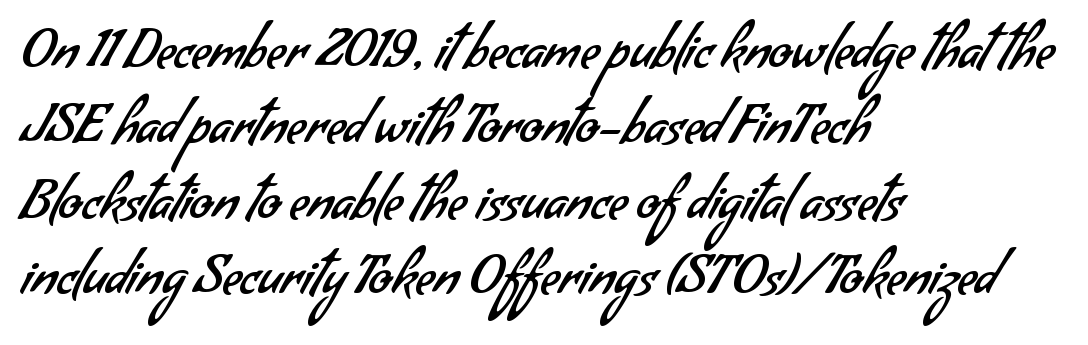
Casual observation: everything's shoved over to the left. Proportional: the letters do not fall into vertical columns. The rendering keeps characters at their native spacing. Leading: standard. Classification — sans serif.
